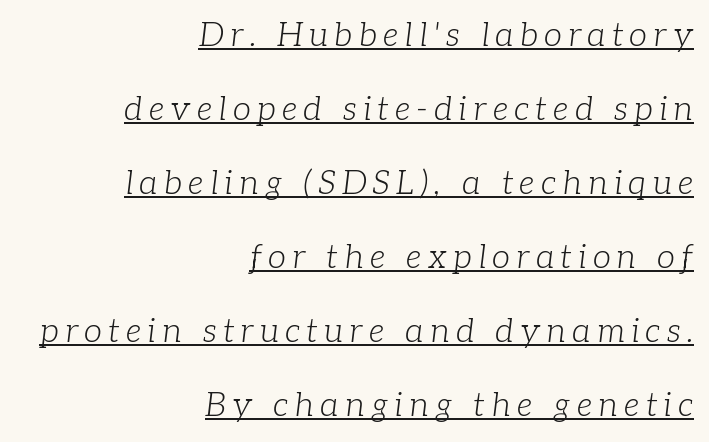
Q: Is the text bold? A: No.
Q: Is the text italic (slanted)? A: Yes, it leans right by about 7 degrees.
Q: Is the typeface a serif or a sans-serif typeface? A: Serif.
Q: Is the text underlined? A: Yes.
Q: How is the paragraph aligned? A: Right-aligned.
Q: Is the spacing between lines tight, normal or loose? A: Loose.
Q: Width (condensed, normal, or wide)? A: Normal.
Q: Stroke contrast? A: Low.
Q: x-height? A: Medium.
Q: Monospaced? A: No.
